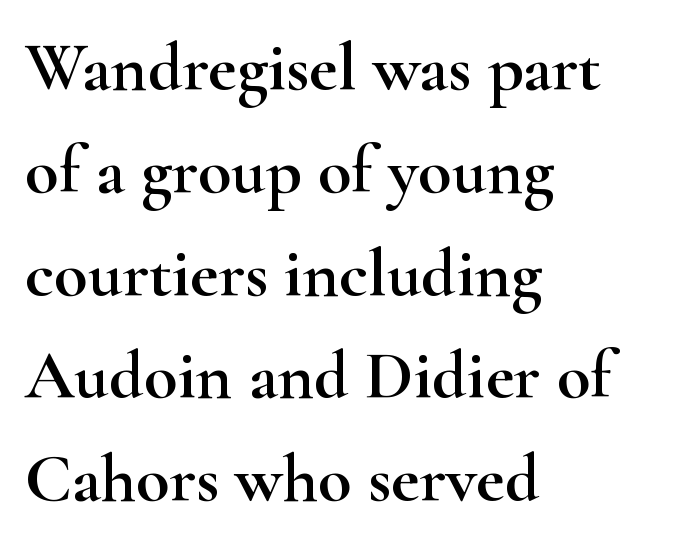
The image shows 69 px wide serif type, upright; set left-aligned, normal line spacing (1.49x), normal letter spacing, not underlined; high stroke contrast and a small x-height.
